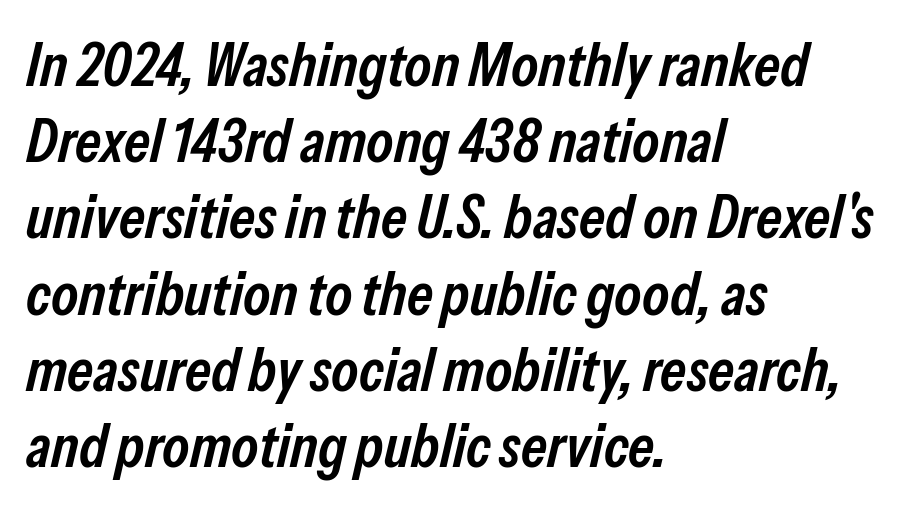
Q: Is the text bold? A: Semi-bold.
Q: Is the text italic (slanted)? A: Yes, it leans right by about 13 degrees.
Q: Is the text underlined? A: No.
Q: How is the paragraph aligned? A: Left-aligned.
Q: Is the spacing between letters normal or unusually wide? A: Normal.
Q: Is the spacing between lines tight, normal or loose? A: Normal.
Q: Width (condensed, normal, or wide)? A: Condensed.
Q: Stroke contrast? A: Low.
Q: x-height? A: Medium.
Q: Monospaced? A: No.
